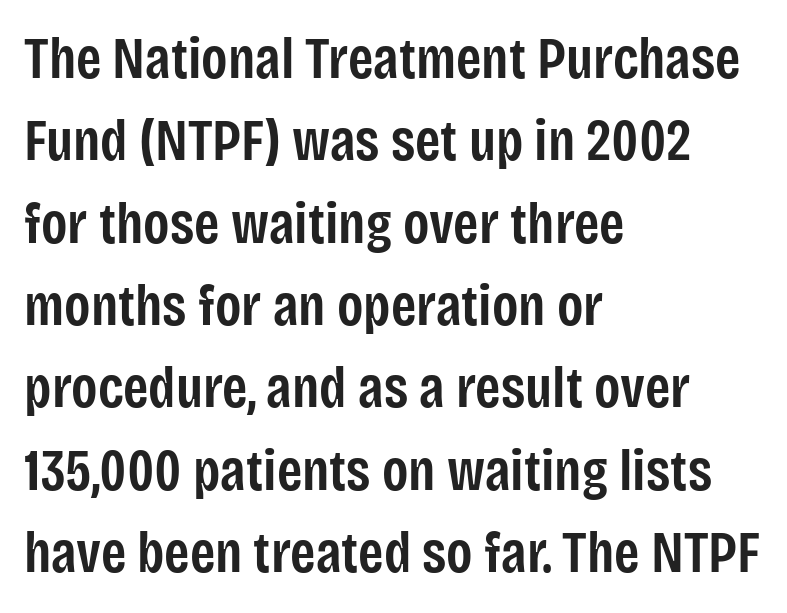
{"serif": "no", "italic": "no", "bold": "semi", "weight": "semibold", "width": "condensed", "stroke_contrast": "low", "x_height": "large", "monospaced": "no", "underline": "no", "align": "left", "line_spacing": "normal", "line_spacing_ratio": 1.42, "letter_spacing": "normal", "letter_spacing_em": 0.0, "glyph_px": 58}
